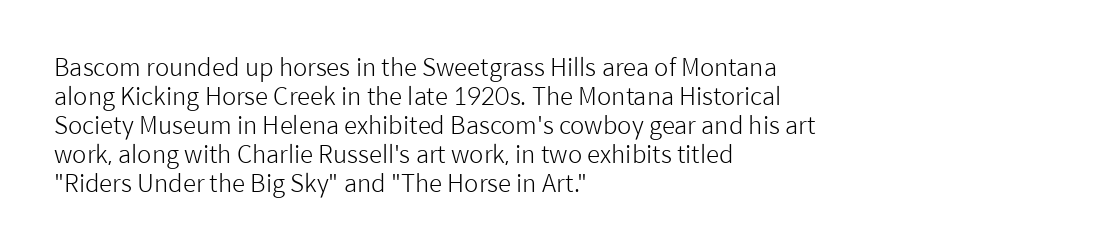
Q: Is the text bold? A: No.
Q: Is the text italic (slanted)? A: No, it is upright.
Q: Is the text underlined? A: No.
Q: How is the paragraph aligned? A: Left-aligned.
Q: Is the spacing between letters normal or unusually wide? A: Normal.
